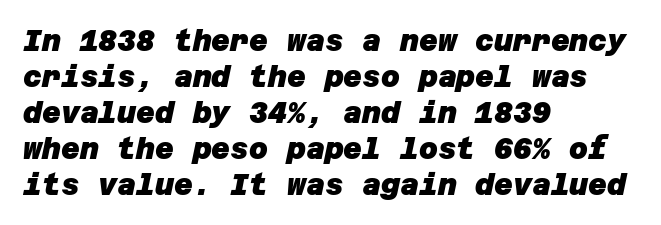
{"serif": "no", "bold": "yes", "weight": "heavy", "width": "normal", "stroke_contrast": "low", "x_height": "large", "underline": "no", "align": "left", "line_spacing_ratio": 1.24, "letter_spacing": "normal", "letter_spacing_em": 0.0, "glyph_px": 29}
